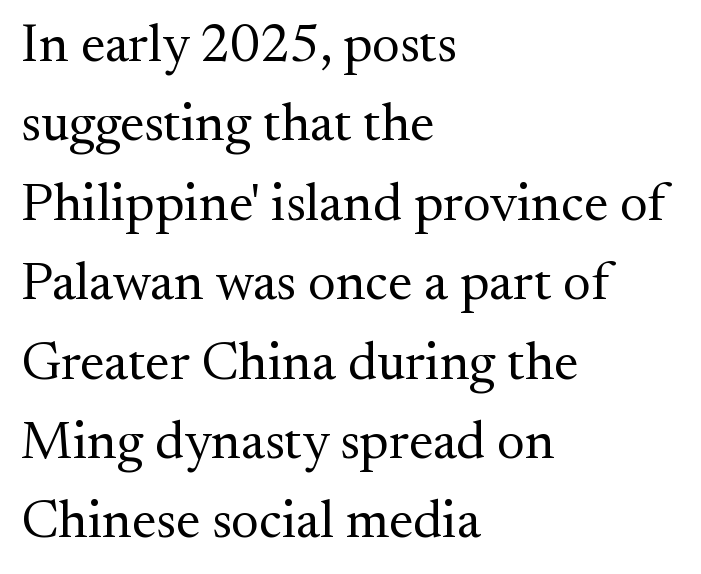
Q: Is the text bold? A: No.
Q: Is the text italic (slanted)? A: No, it is upright.
Q: Is the typeface a serif or a sans-serif typeface? A: Serif.
Q: Is the text underlined? A: No.
Q: How is the paragraph aligned? A: Left-aligned.
Q: Is the spacing between letters normal or unusually wide? A: Normal.
Q: Is the spacing between lines tight, normal or loose? A: Normal.
Q: Width (condensed, normal, or wide)? A: Normal.
Q: Stroke contrast? A: Medium.
Q: x-height? A: Small.
Q: Monospaced? A: No.
